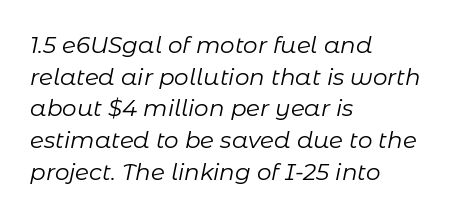
Vertical stems look standard width or narrower in stroke. The typography opts for an oblique posture over an upright one. You could call the tracking neutral — neither tight nor loose. Check under the words: just untouched page. The leading is moderate, giving the passage an even texture. Is the block centered? No — it sits flush against the left margin.
